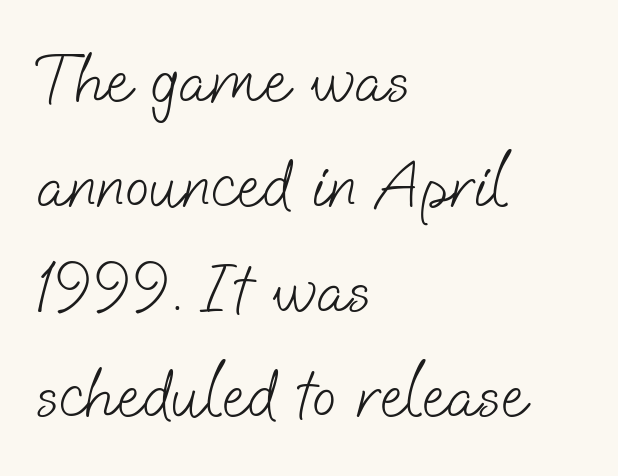
Q: Is the text bold? A: No.
Q: Is the typeface a serif or a sans-serif typeface? A: Sans-serif.
Q: Is the text underlined? A: No.
Q: How is the paragraph aligned? A: Left-aligned.
Q: Is the spacing between letters normal or unusually wide? A: Normal.
Q: Is the spacing between lines tight, normal or loose? A: Normal.
Q: Width (condensed, normal, or wide)? A: Normal.
Q: Stroke contrast? A: Low.
Q: x-height? A: Small.
Q: Monospaced? A: No.
